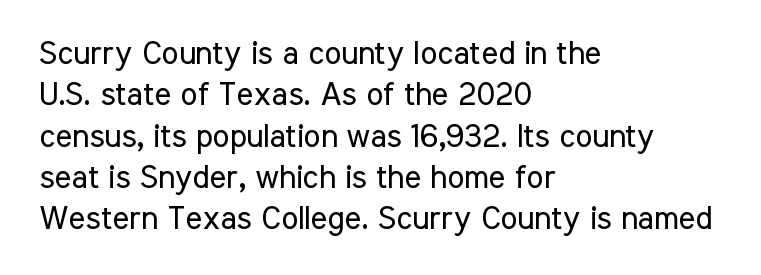
{"serif": "no", "italic": "no", "bold": "no", "weight": "regular", "width": "condensed", "stroke_contrast": "low", "x_height": "medium", "monospaced": "no", "underline": "no", "align": "left", "line_spacing": "normal", "line_spacing_ratio": 1.29, "letter_spacing": "normal", "letter_spacing_em": 0.0, "glyph_px": 32}
